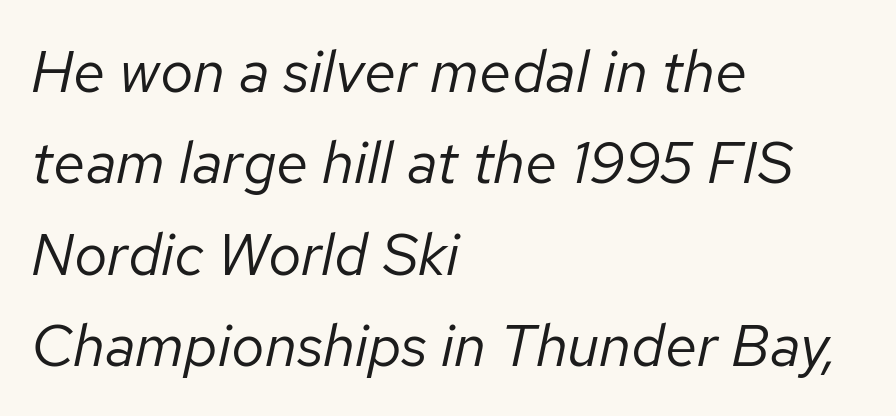
{"italic": "yes", "lean": "right", "slant_degrees": 12, "bold": "no", "weight": "regular", "width": "normal", "stroke_contrast": "low", "x_height": "medium", "monospaced": "no", "underline": "no", "align": "left", "line_spacing": "normal", "line_spacing_ratio": 1.55, "letter_spacing": "normal", "letter_spacing_em": 0.0, "glyph_px": 59}
